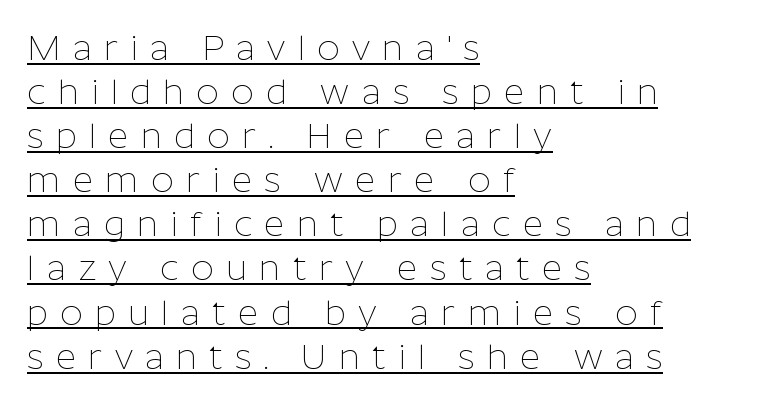
The letters are spread apart with noticeably loose tracking. Honestly, the underline is the first thing you notice here. Reading down the column, the eye jumps a familiar distance to each next line. Is this a fixed-width face? No — the glyphs have proportional, varying widths.
